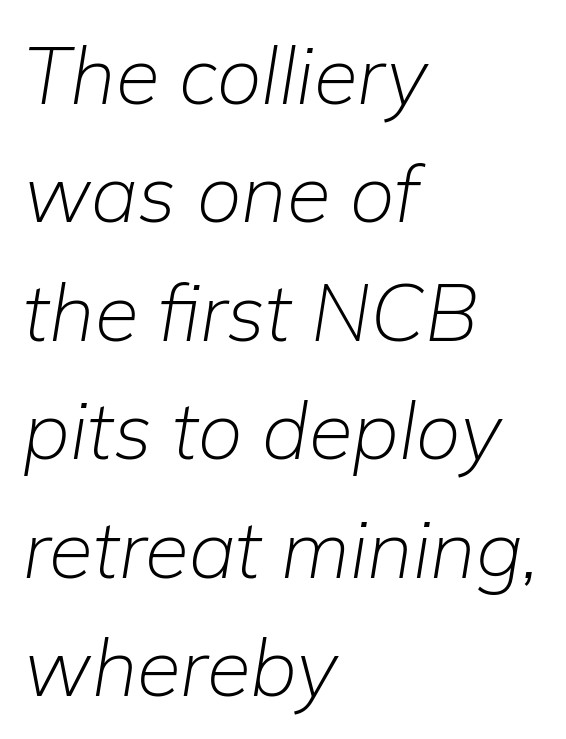
Q: Is the text bold? A: No.
Q: Is the text italic (slanted)? A: Yes, it leans right by about 9 degrees.
Q: Is the text underlined? A: No.
Q: How is the paragraph aligned? A: Left-aligned.
Q: Is the spacing between letters normal or unusually wide? A: Normal.
Q: Is the spacing between lines tight, normal or loose? A: Normal.
Q: Width (condensed, normal, or wide)? A: Normal.
Q: Stroke contrast? A: Low.
Q: x-height? A: Medium.
Q: Monospaced? A: No.
